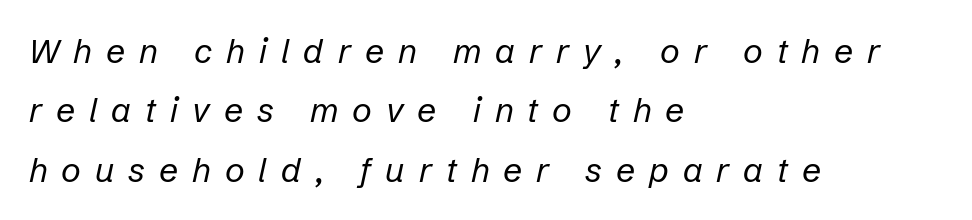
The image shows 34 px regular-weight type, italic (leaning right); set left-aligned, line spacing 1.75x, unusually wide letter spacing (+0.41 em), not underlined; low stroke contrast and a medium x-height.
